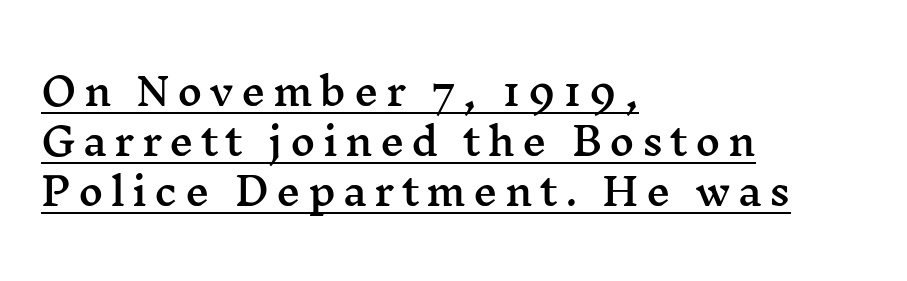
The image shows 38 px wide serif type, upright; set left-aligned, normal line spacing (1.31x), underlined; medium stroke contrast and a medium x-height.
